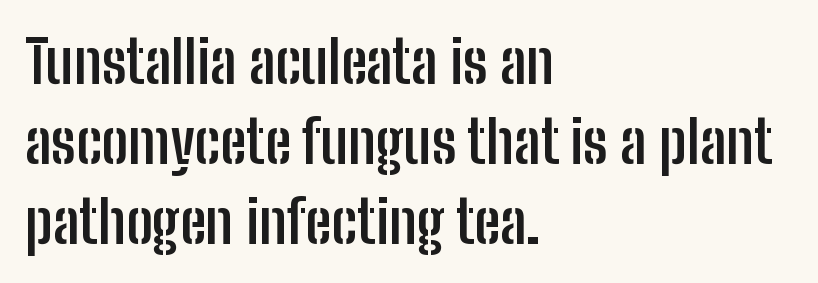
{"serif": "no", "italic": "no", "bold": "yes", "weight": "semibold", "width": "condensed", "stroke_contrast": "low", "x_height": "medium", "monospaced": "no", "underline": "no", "align": "left", "line_spacing": "normal", "line_spacing_ratio": 1.36, "letter_spacing": "normal", "letter_spacing_em": 0.0, "glyph_px": 59}
